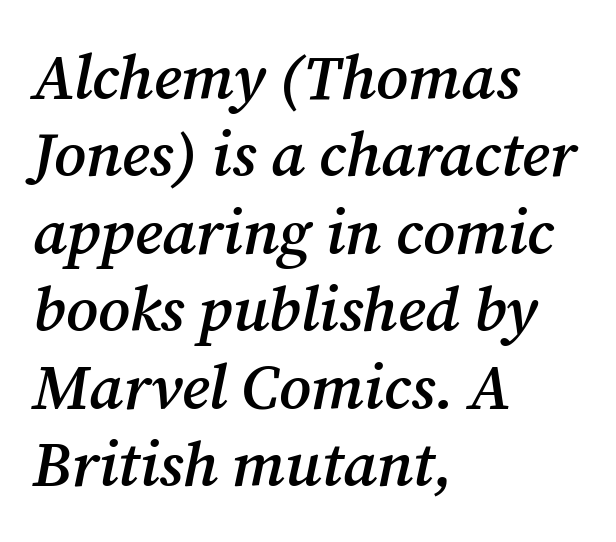
{"serif": "yes", "italic": "yes", "lean": "right", "slant_degrees": 12, "bold": "semi", "weight": "semibold", "width": "normal", "stroke_contrast": "medium", "x_height": "medium", "monospaced": "no", "underline": "no", "align": "left", "line_spacing_ratio": 1.23, "letter_spacing": "normal", "letter_spacing_em": 0.0, "glyph_px": 63}
